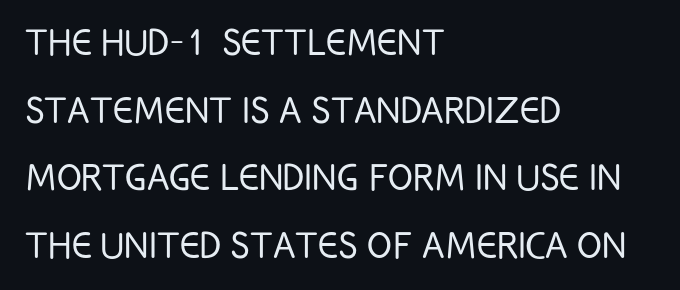
These lines stack with their left ends in a neat column. Nobody touched the tracking dial on this one. Unlike a traditional serif, this face leaves its strokes unadorned. Do the characters align in a grid? No, the font is proportional. Descender tails drop into unmarked territory. This is roman type, the default non-slanted kind.
